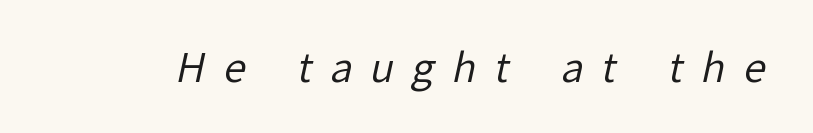
Q: Is the text bold? A: No.
Q: Is the typeface a serif or a sans-serif typeface? A: Sans-serif.
Q: Is the text underlined? A: No.
Q: Is the spacing between letters normal or unusually wide? A: Unusually wide.
Q: Width (condensed, normal, or wide)? A: Normal.
Q: Stroke contrast? A: Low.
Q: x-height? A: Medium.
Q: Monospaced? A: No.
